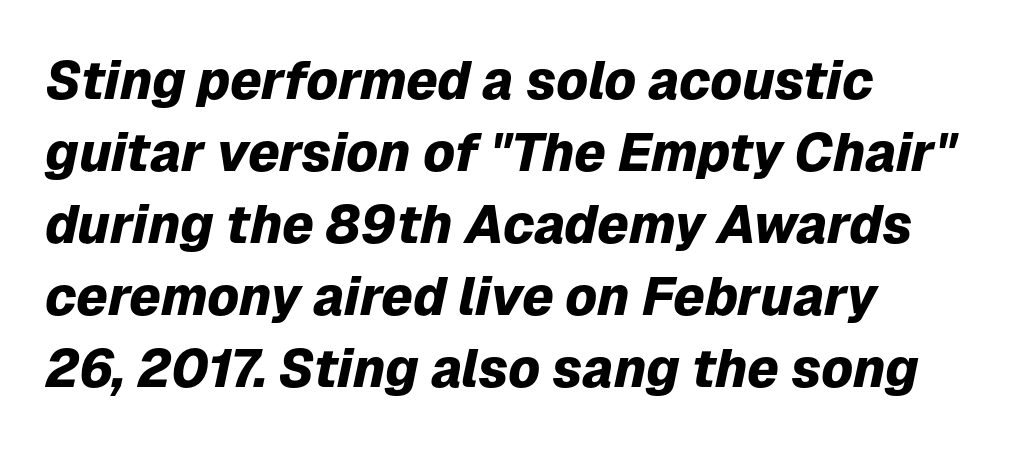
{"italic": "yes", "lean": "right", "slant_degrees": 12, "bold": "yes", "weight": "heavy", "width": "normal", "stroke_contrast": "low", "x_height": "medium", "monospaced": "no", "underline": "no", "align": "left", "line_spacing": "normal", "line_spacing_ratio": 1.36, "letter_spacing": "normal", "letter_spacing_em": 0.0, "glyph_px": 53}
